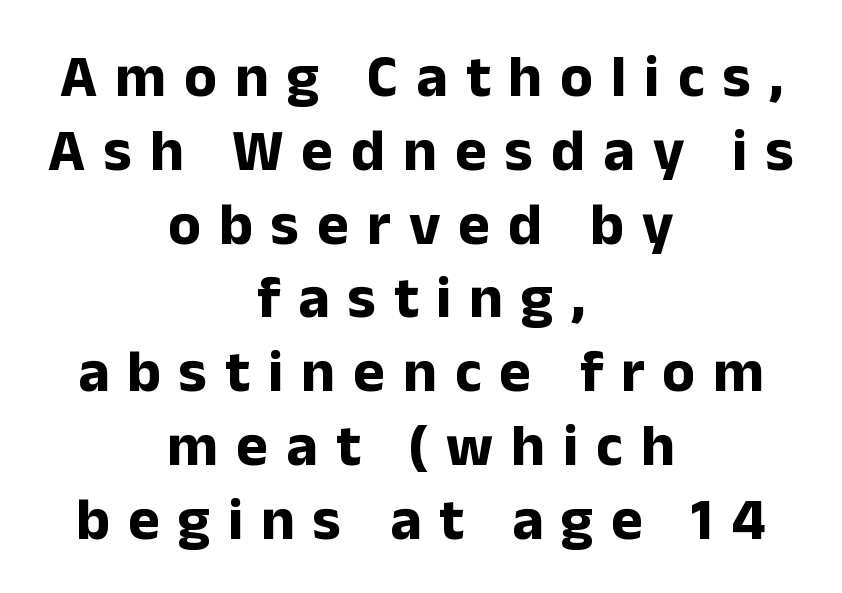
Words appear elongated and porous because spacing is wide. The lines are quadded center. You could not count columns in this text — the font is proportionally spaced. Vertical strokes here are truly vertical.
